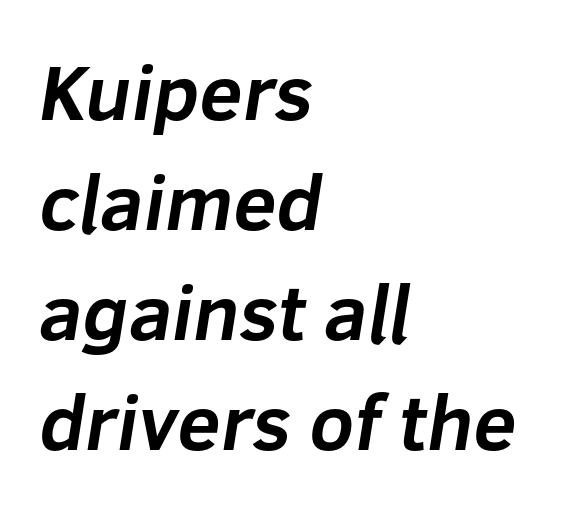
Q: Is the text bold? A: Yes.
Q: Is the typeface a serif or a sans-serif typeface? A: Sans-serif.
Q: Is the text underlined? A: No.
Q: How is the paragraph aligned? A: Left-aligned.
Q: Is the spacing between letters normal or unusually wide? A: Normal.
Q: Is the spacing between lines tight, normal or loose? A: Normal.
Q: Width (condensed, normal, or wide)? A: Normal.
Q: Stroke contrast? A: Low.
Q: x-height? A: Medium.
Q: Monospaced? A: No.
